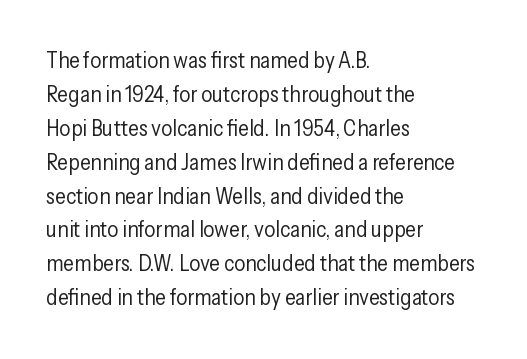
The image shows 22 px text type, upright; set left-aligned, normal line spacing (1.54x), normal letter spacing, not underlined.
